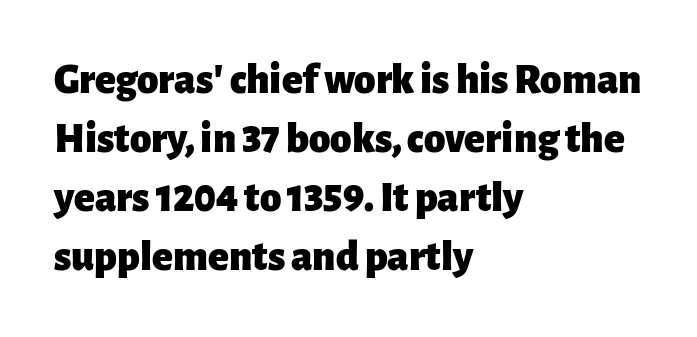
Reading down the column, the eye jumps a familiar distance to each next line. The rendering uses natural spacing where letterforms have individual widths. Students, note that the glyphs here touch the page at normal intervals. The strip under each line holds only bare page. Nothing sits at the stroke ends, so this counts as sans-serif.
